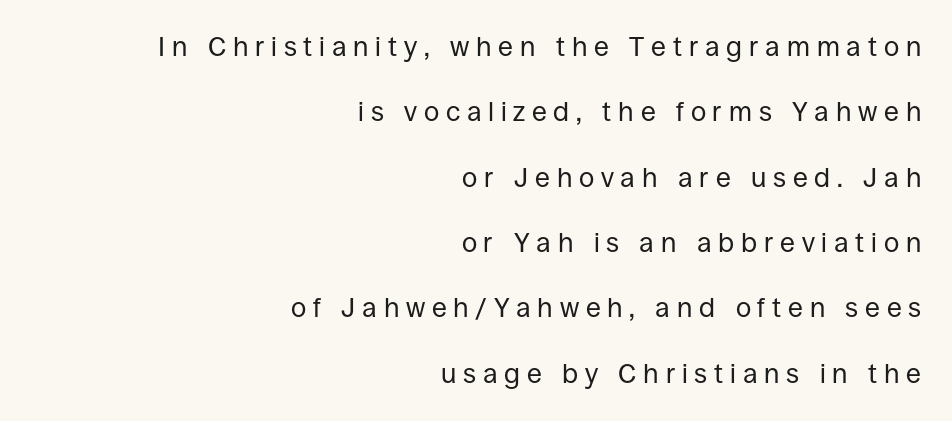
Spacing between characters has been opened up far beyond the box default. One-word summary of the alignment: right. Unlike italic type, these characters show no tilt at all. Unmarked baselines from the first word to the last.
